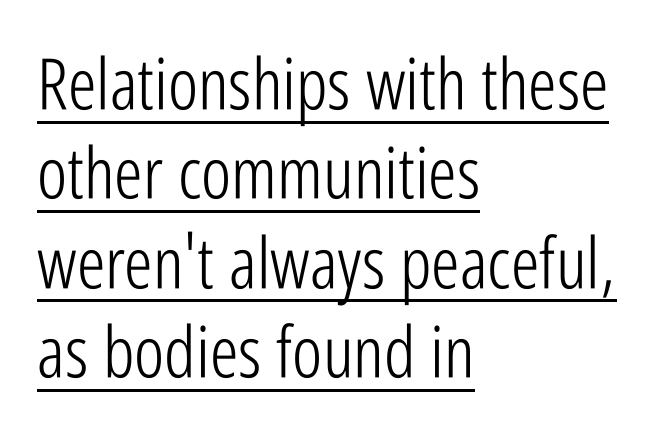
{"serif": "no", "italic": "no", "bold": "no", "weight": "light", "width": "condensed", "stroke_contrast": "low", "x_height": "medium", "monospaced": "no", "underline": "yes", "align": "left", "line_spacing": "normal", "line_spacing_ratio": 1.26, "letter_spacing": "normal", "letter_spacing_em": 0.0, "glyph_px": 71}
